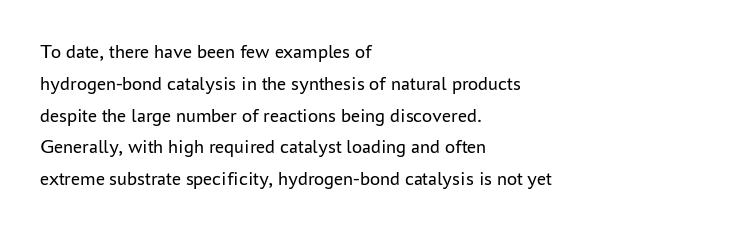
This is not heavy type; no bold has been used. Tracking here is standard; glyphs follow each other at the usual distance. Horizontal bands of white between lines are of average thickness. Underlining? Definitely not there. A student would call this left alignment; a typographer would say flush left, rag right.
